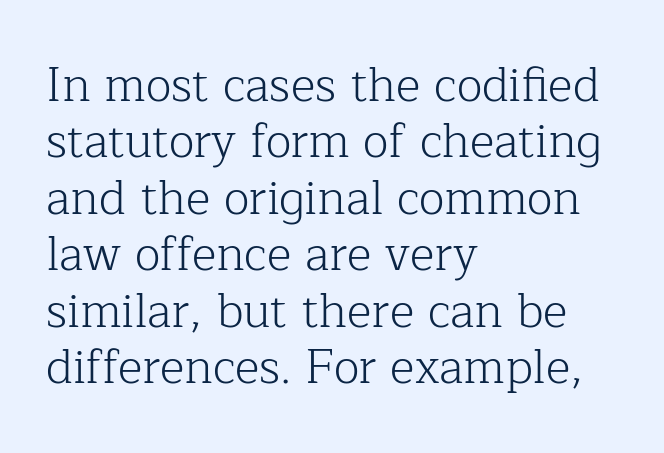
This rendering uses left alignment, leaving the right contour irregular. Letterform terminals end in serifs throughout the passage. Decoration check: the copy has no underline. Summary of weight: not heavy and not bold. The type sits square on the baseline with zero lean.
